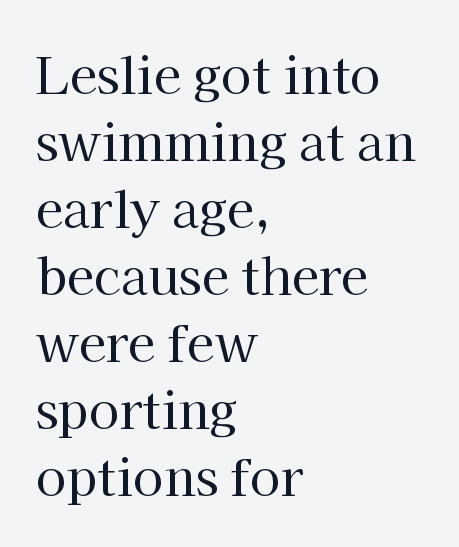
{"serif": "yes", "italic": "no", "bold": "no", "weight": "regular", "width": "normal", "stroke_contrast": "high", "x_height": "medium", "monospaced": "no", "underline": "no", "align": "left", "line_spacing": "normal", "line_spacing_ratio": 1.34, "letter_spacing": "normal", "letter_spacing_em": 0.0, "glyph_px": 50}
